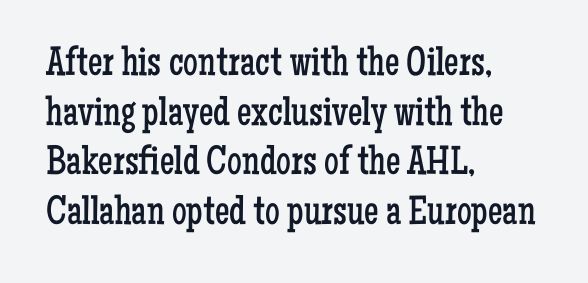
Characters follow at the spacing the type designer built in. The rag falls on the right side of this text block. The characters are drawn with everyday or finer stroke widths. Is this a fixed-width face? No — the glyphs have proportional, varying widths. Check where the strokes stop: tiny serifs finish them off.
